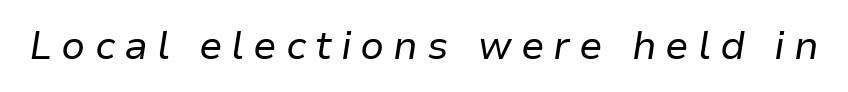
{"italic": "yes", "lean": "right", "slant_degrees": 9, "bold": "no", "weight": "regular", "width": "normal", "stroke_contrast": "low", "x_height": "medium", "monospaced": "no", "underline": "no", "letter_spacing": "wide", "letter_spacing_em": 0.23, "glyph_px": 39}
